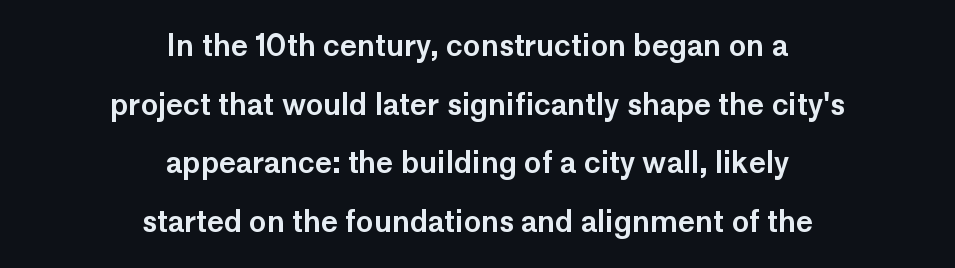
No feet cap the strokes, marking this as sans-serif type. The space directly below the letters is spotless. Successive baselines arrive slowly, with a big drop between each. It's the straight-up-and-down kind of type. Think of a printed novel: that variable character pitch is what you see here. Horizontally, the lines are justified to the midpoint only.
